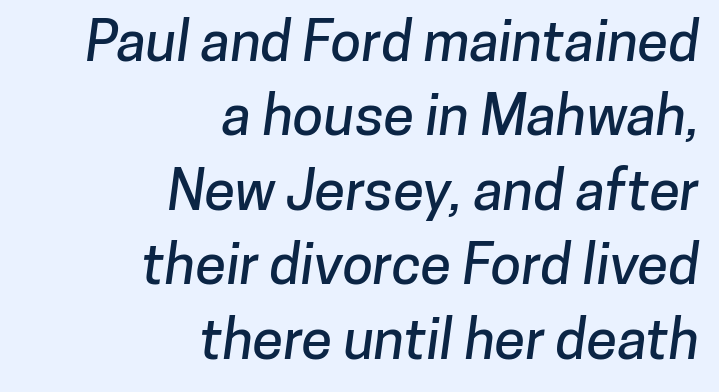
The rendering shows plain stroke endings on the letterforms — a sans-serif design. The horizontal fit of the characters is conventional and even. Horizontal alignment here is rightward, an uncommon choice for prose. Is there much room between lines? A standard amount, neither cramped nor airy. Here the designer chose a conventional face with non-uniform glyph widths.
